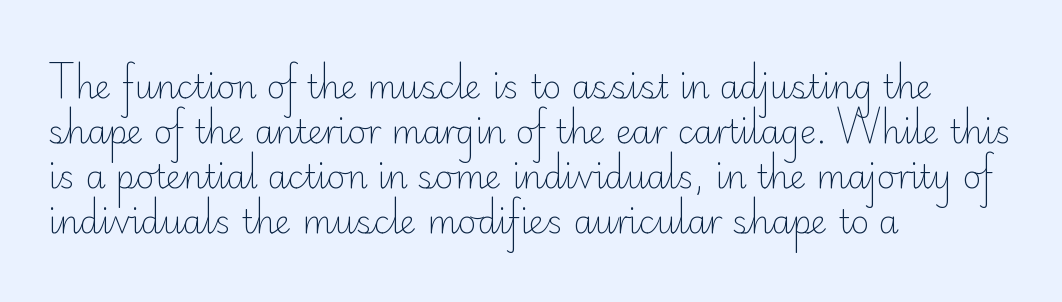
The image shows 32 px light sans-serif type, upright; set left-aligned, normal line spacing (1.41x), normal letter spacing, not underlined; low stroke contrast and a small x-height.
